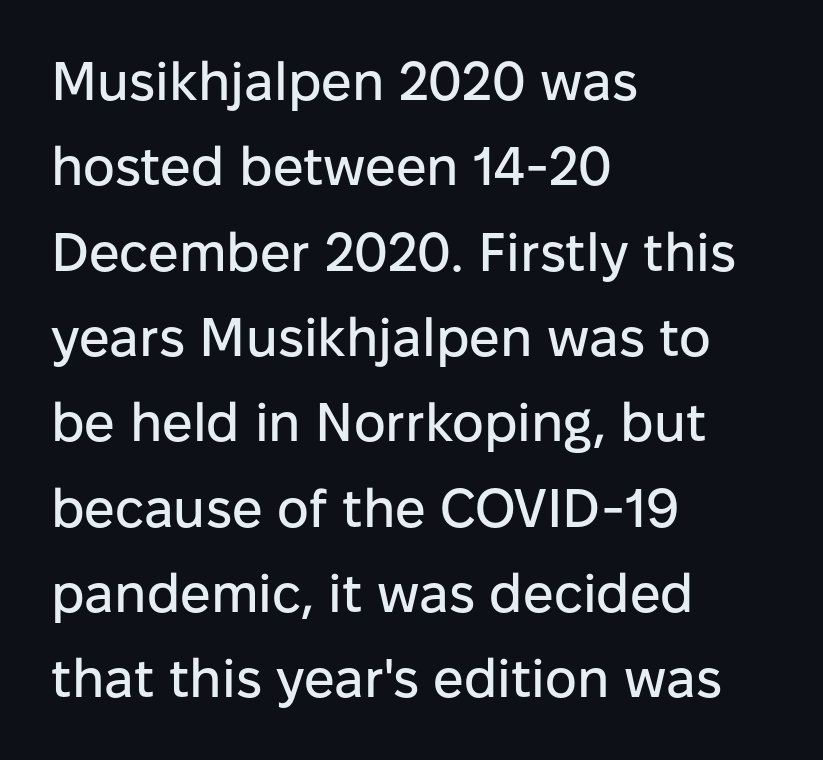
The image shows 54 px sans-serif type, upright; set left-aligned, normal line spacing (1.58x), normal letter spacing, not underlined; low stroke contrast and a medium x-height.
